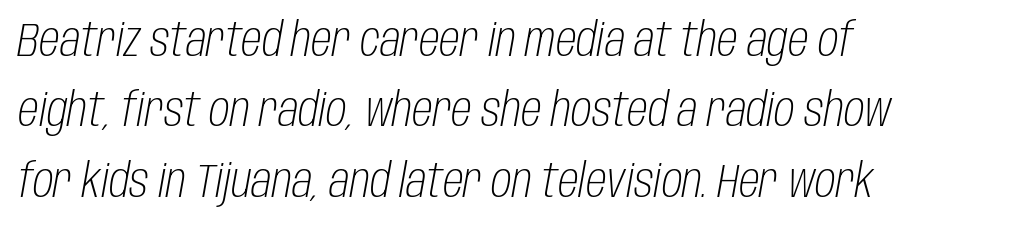
Q: Is the text bold? A: No.
Q: Is the text italic (slanted)? A: Yes, it leans right by about 10 degrees.
Q: Is the text underlined? A: No.
Q: How is the paragraph aligned? A: Left-aligned.
Q: Is the spacing between letters normal or unusually wide? A: Normal.
Q: Is the spacing between lines tight, normal or loose? A: Normal.
Q: Width (condensed, normal, or wide)? A: Condensed.
Q: Stroke contrast? A: Low.
Q: x-height? A: Large.
Q: Monospaced? A: No.
